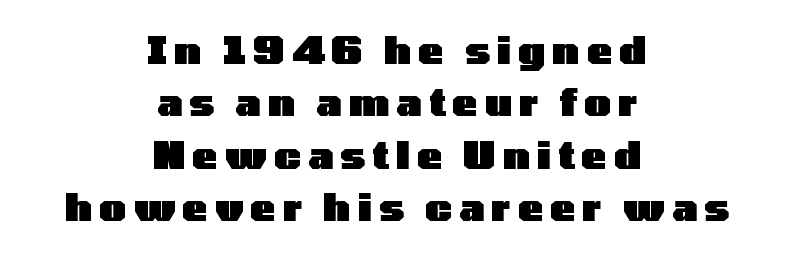
You can tell from the bare stems that sans-serif type was used. Note the varied advance widths — an 'i' is clearly narrower than an 'm'. This is the regular roman posture of the typeface. Students, observe: this is what conventionally led text looks like.
